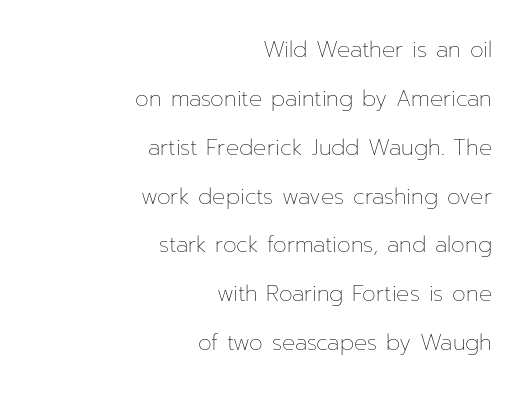
Q: Is the text bold? A: No.
Q: Is the text italic (slanted)? A: No, it is upright.
Q: Is the text underlined? A: No.
Q: How is the paragraph aligned? A: Right-aligned.
Q: Is the spacing between letters normal or unusually wide? A: Normal.
Q: Is the spacing between lines tight, normal or loose? A: Loose.
